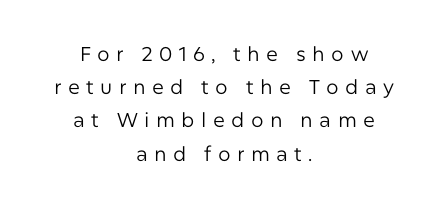
{"italic": "no", "bold": "no", "underline": "no", "align": "center", "line_spacing": "normal", "line_spacing_ratio": 1.66, "letter_spacing": "wide", "letter_spacing_em": 0.32, "glyph_px": 20}
